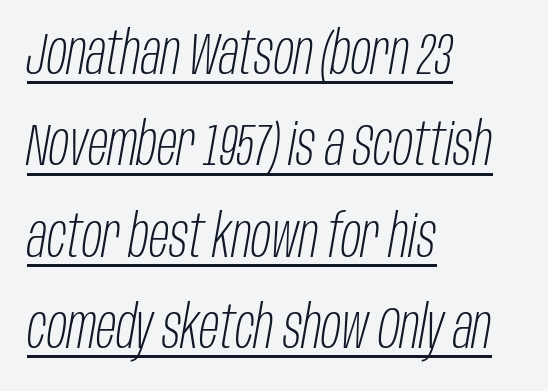
Varying glyph widths throughout — classic text-font behaviour. Quick note: interline space is typical. Stems here are at most as thick as an everyday book face. This rendering features underlined lettering. The face used here is rendered with its standard letterfit.
